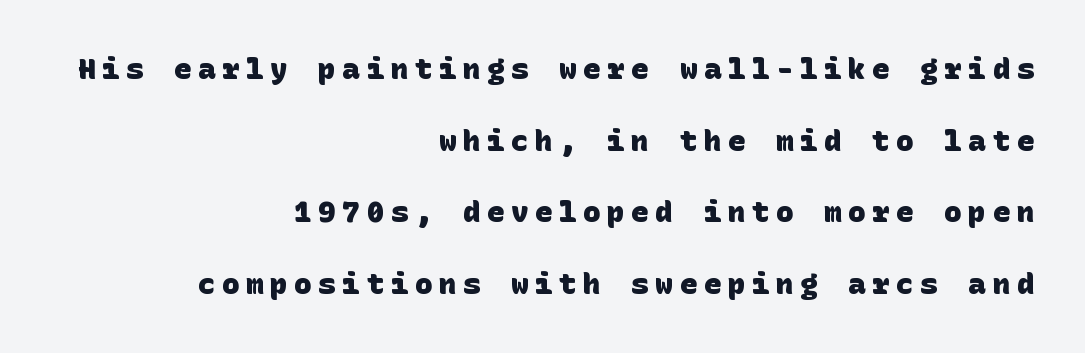
Underlining? Definitely not there. This sample trades compactness for vertical openness between lines. You can tell from the bare stems that sans-serif type was used. Look at the stroke-to-counter ratio: heavy, a bold. The tracking jumps out immediately: characters are airy and widely separated.
